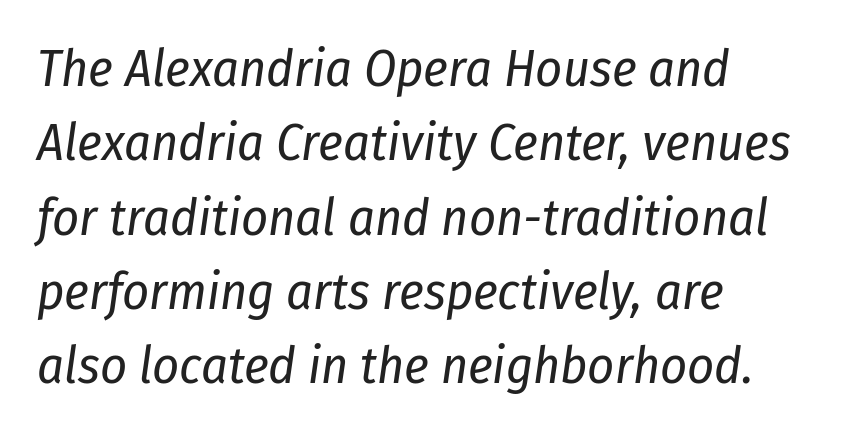
{"italic": "yes", "lean": "right", "slant_degrees": 8, "bold": "no", "weight": "regular", "width": "condensed", "stroke_contrast": "low", "x_height": "medium", "monospaced": "no", "underline": "no", "align": "left", "line_spacing": "normal", "line_spacing_ratio": 1.43, "letter_spacing": "normal", "letter_spacing_em": 0.0, "glyph_px": 52}
